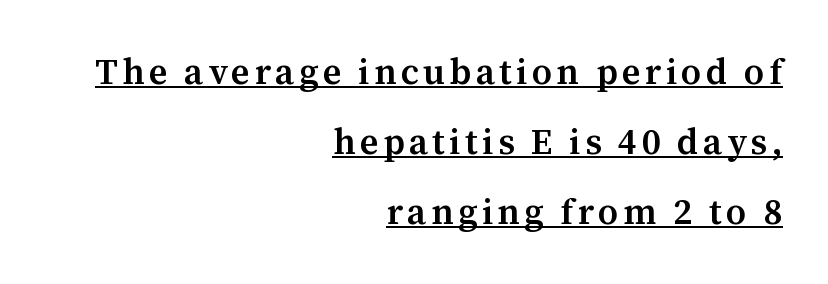
Q: Is the text bold? A: Semi-bold.
Q: Is the text italic (slanted)? A: No, it is upright.
Q: Is the typeface a serif or a sans-serif typeface? A: Serif.
Q: Is the text underlined? A: Yes.
Q: How is the paragraph aligned? A: Right-aligned.
Q: Is the spacing between lines tight, normal or loose? A: Loose.
Q: Width (condensed, normal, or wide)? A: Normal.
Q: Stroke contrast? A: Medium.
Q: x-height? A: Medium.
Q: Monospaced? A: No.
